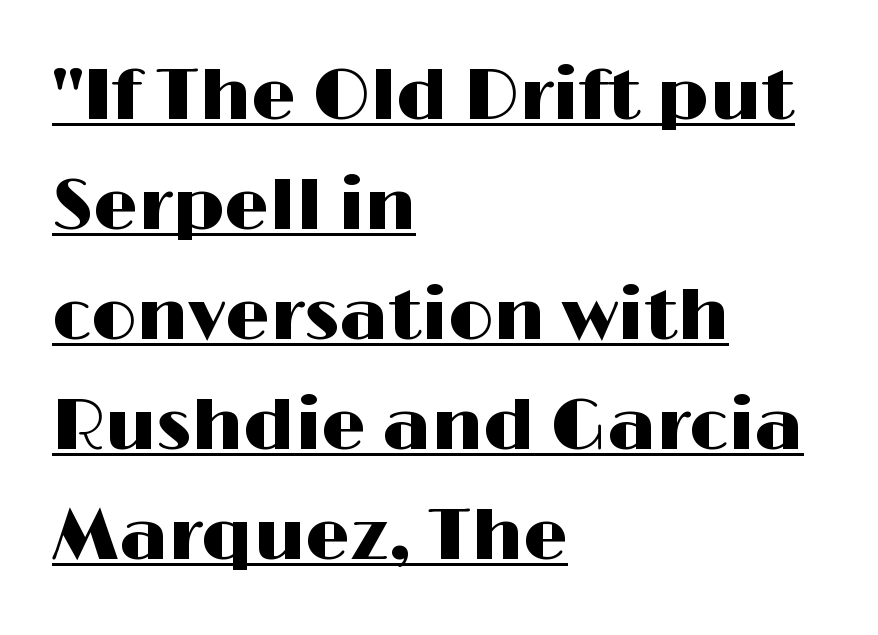
The letters sit at their default tracking, neither squeezed nor spread. Does the type have serifs? No, each stem ends abruptly. Is there any slant? The stems are plumb. Like a heading marked for emphasis, these lines bear an underscore. The line-height multiplier appears to be the usual default.
